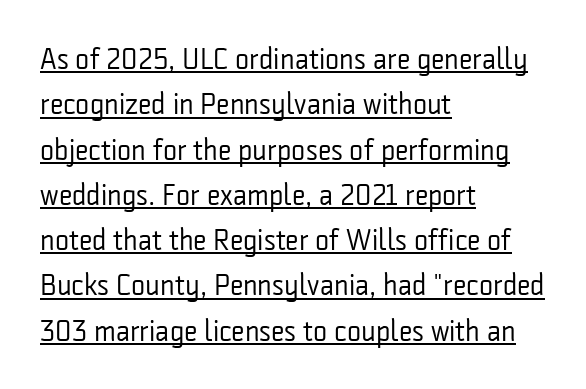
Q: Is the text bold? A: No.
Q: Is the text italic (slanted)? A: No, it is upright.
Q: Is the typeface a serif or a sans-serif typeface? A: Sans-serif.
Q: Is the text underlined? A: Yes.
Q: How is the paragraph aligned? A: Left-aligned.
Q: Is the spacing between letters normal or unusually wide? A: Normal.
Q: Is the spacing between lines tight, normal or loose? A: Normal.
Q: Width (condensed, normal, or wide)? A: Condensed.
Q: Stroke contrast? A: Low.
Q: x-height? A: Medium.
Q: Monospaced? A: No.
